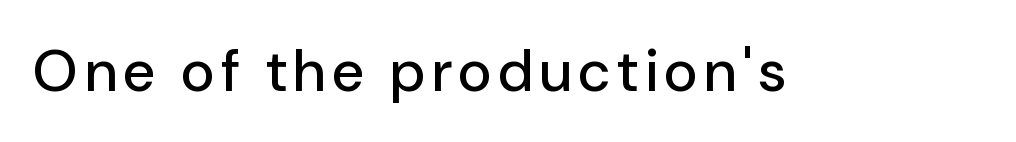
{"serif": "no", "italic": "no", "width": "normal", "stroke_contrast": "low", "x_height": "medium", "monospaced": "no", "underline": "no", "glyph_px": 58}
